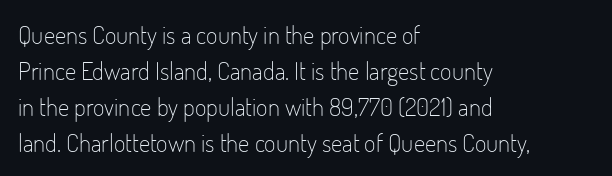
Q: Is the text bold? A: No.
Q: Is the text italic (slanted)? A: No, it is upright.
Q: Is the text underlined? A: No.
Q: How is the paragraph aligned? A: Left-aligned.
Q: Is the spacing between letters normal or unusually wide? A: Normal.
Q: Is the spacing between lines tight, normal or loose? A: Normal.
